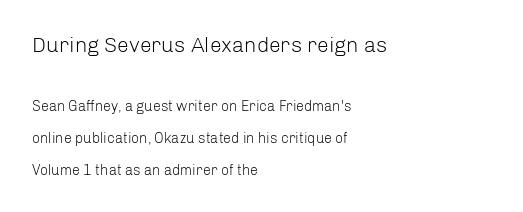
The image shows 21 px text type, upright; set left-aligned, loose line spacing (2.29x), normal letter spacing, not underlined; the first (top) block is 1.5x larger.
